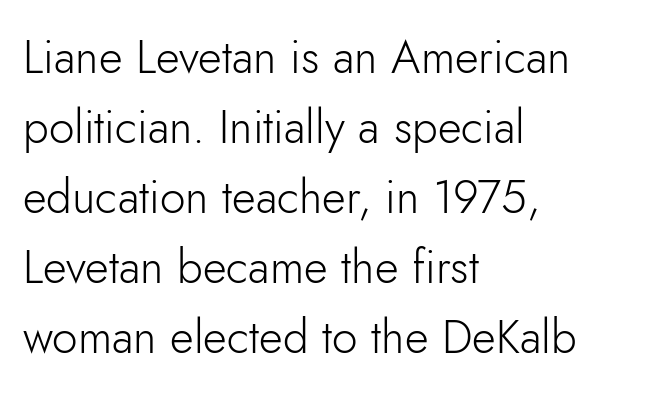
The image shows 46 px light sans-serif type, upright; set left-aligned, normal line spacing (1.52x), normal letter spacing, not underlined; low stroke contrast and a small x-height.
